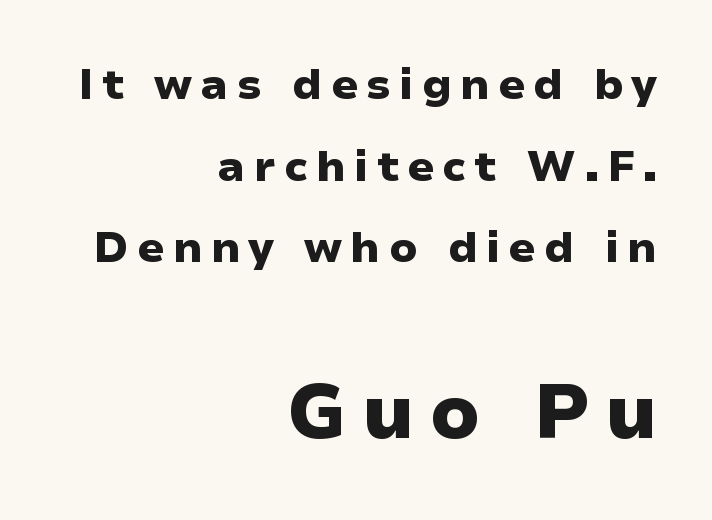
Bigger letters appear in the bottom chunk; the top chunk is reduced. These lines are composed in type without serifs. How heavy is the stroke? Heavy — this is a bold. Notice how the stems are strictly vertical — no italics here. The letters advance in unequal steps, a hallmark of proportional type.
